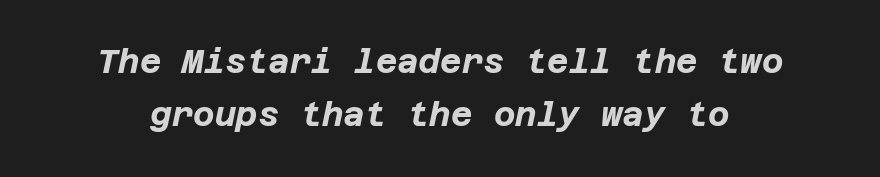
The image shows 33 px bold type, italic (leaning right); set normal line spacing (1.61x), normal letter spacing, not underlined; low stroke contrast and a large x-height.
